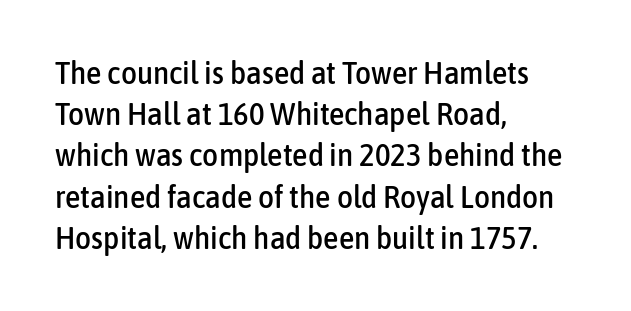
{"serif": "no", "italic": "no", "width": "condensed", "stroke_contrast": "low", "x_height": "medium", "monospaced": "no", "underline": "no", "align": "left", "line_spacing": "normal", "line_spacing_ratio": 1.33, "letter_spacing": "normal", "letter_spacing_em": 0.0, "glyph_px": 31}
